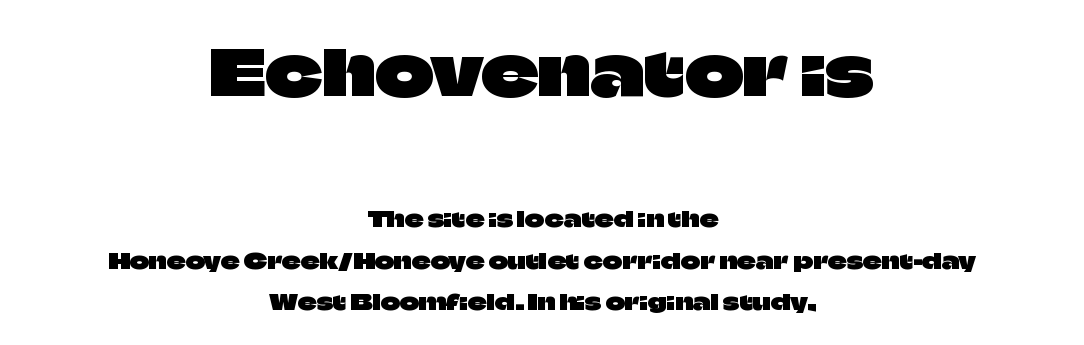
Q: Is the text italic (slanted)? A: No, it is upright.
Q: Is the typeface a serif or a sans-serif typeface? A: Sans-serif.
Q: Is the text underlined? A: No.
Q: How is the paragraph aligned? A: Centered.
Q: Is the spacing between letters normal or unusually wide? A: Normal.
Q: Is the spacing between lines tight, normal or loose? A: Loose.
Q: Which block of text is set in a larger size, the first (top) or the second (bottom)? A: The first (top) one.
Q: Width (condensed, normal, or wide)? A: Normal.
Q: Stroke contrast? A: Low.
Q: x-height? A: Large.
Q: Monospaced? A: No.
